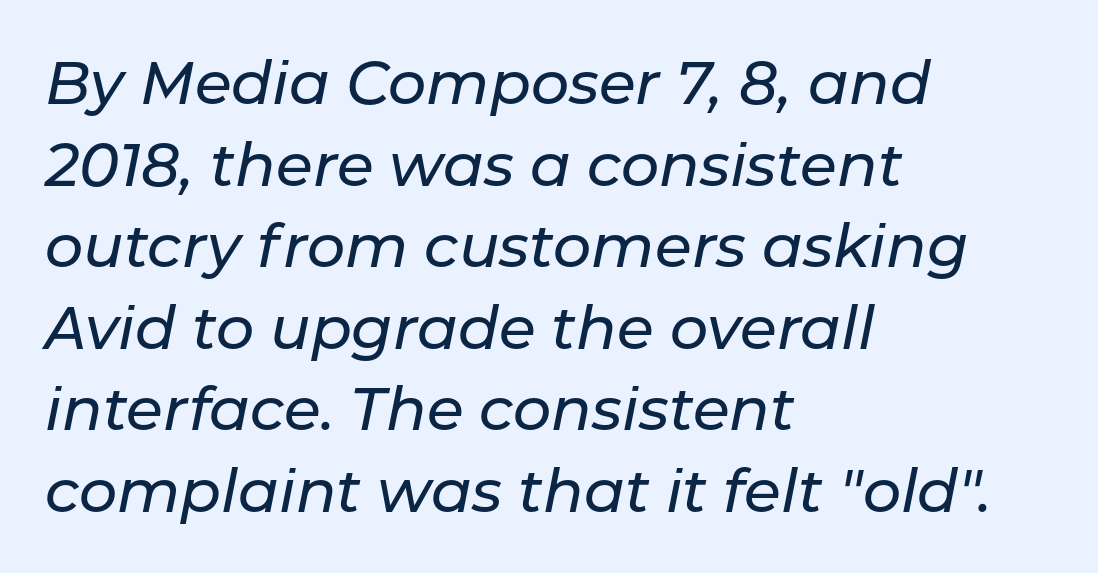
The image shows 60 px text type, italic (leaning right); set left-aligned, normal line spacing (1.36x), normal letter spacing, not underlined; low stroke contrast and a medium x-height.
